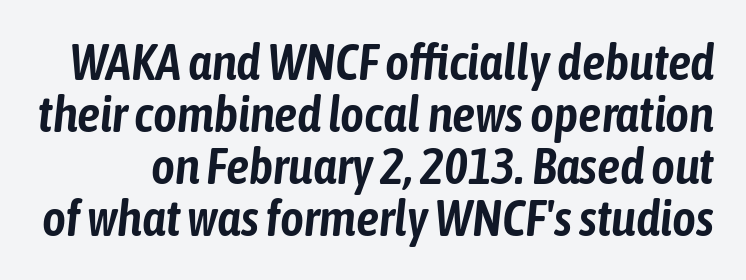
Q: Is the text italic (slanted)? A: Yes, it leans right by about 6 degrees.
Q: Is the text underlined? A: No.
Q: Is the spacing between letters normal or unusually wide? A: Normal.
Q: Is the spacing between lines tight, normal or loose? A: Tight.
Q: Width (condensed, normal, or wide)? A: Condensed.
Q: Stroke contrast? A: Low.
Q: x-height? A: Medium.
Q: Monospaced? A: No.
